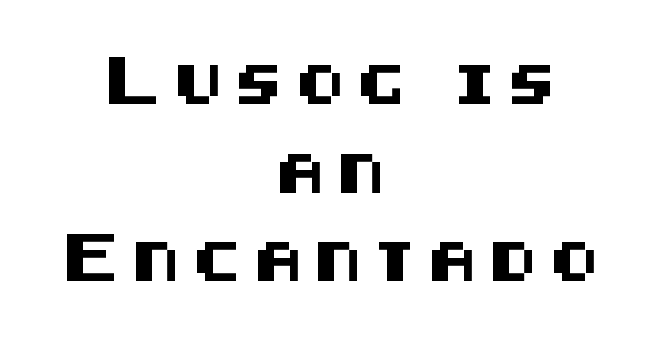
Q: Is the text italic (slanted)? A: No, it is upright.
Q: Is the typeface a serif or a sans-serif typeface? A: Sans-serif.
Q: Is the text underlined? A: No.
Q: How is the paragraph aligned? A: Centered.
Q: Is the spacing between letters normal or unusually wide? A: Unusually wide.
Q: Is the spacing between lines tight, normal or loose? A: Loose.
Q: Width (condensed, normal, or wide)? A: Normal.
Q: Stroke contrast? A: Medium.
Q: x-height? A: Large.
